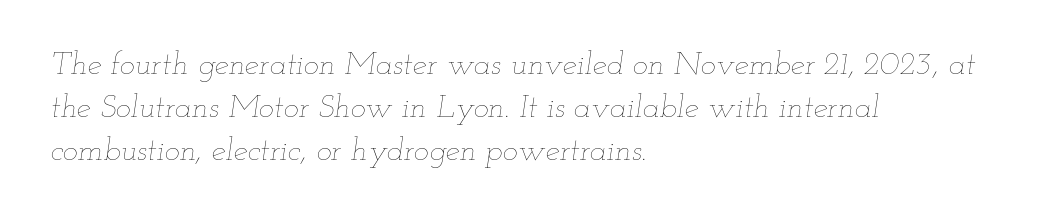
The image shows 32 px thin, wide type, italic (leaning right); set left-aligned, normal line spacing (1.35x), normal letter spacing, not underlined; low stroke contrast and a small x-height.
